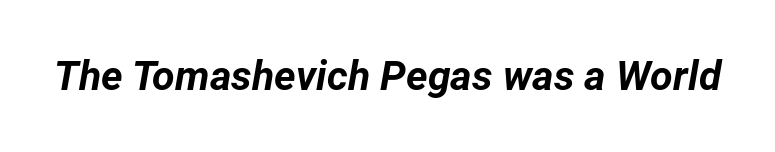
Spacing between characters is what you'd get straight out of the box. Compared with ordinary roman type, these characters are visibly tilted. Plain, unruled lines of type. Note the varied advance widths — an 'i' is clearly narrower than an 'm'. Emphasis by weight is at full strength: bold.
